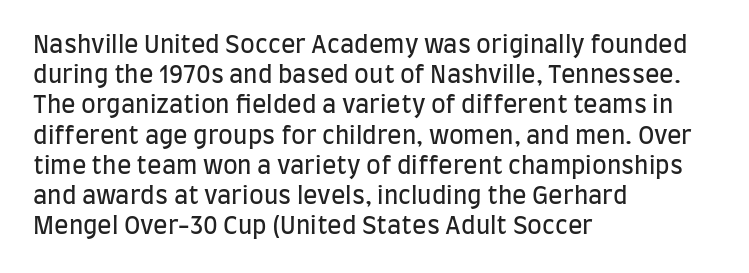
The weight would be labelled regular, book, light, or lighter still. Every stem runs plumb, perpendicular to the baseline. Descender tails drop into unmarked territory. One glance says typical: line gaps are just what's usual.
